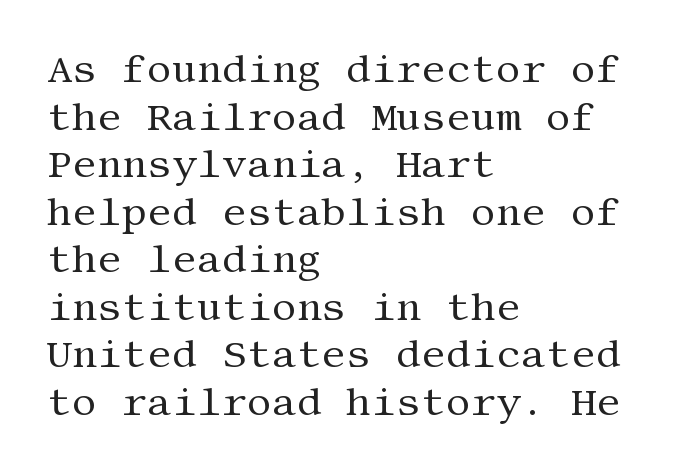
If you drew a ruler down the left edge, every line would touch it. The letterforms sit shoulder to shoulder at normal distance. A typesetter would mark this as roman, not italic. A typesetter would label this face a serif. Counters stay open thanks to moderate or lighter strokes.
